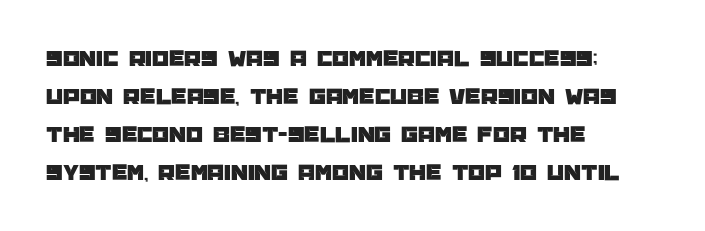
{"italic": "no", "underline": "no", "align": "left", "line_spacing": "normal", "line_spacing_ratio": 1.58, "letter_spacing": "normal", "letter_spacing_em": 0.0, "glyph_px": 24}
